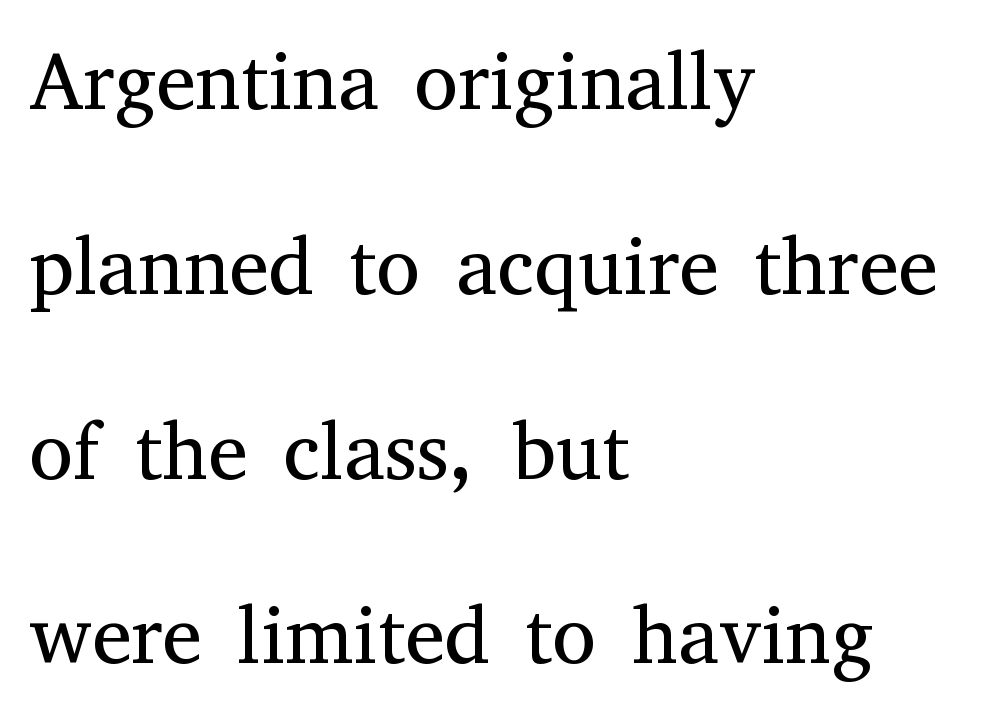
{"serif": "yes", "italic": "no", "bold": "no", "weight": "regular", "width": "normal", "stroke_contrast": "medium", "x_height": "medium", "monospaced": "no", "underline": "no", "align": "left", "line_spacing": "loose", "line_spacing_ratio": 2.31, "letter_spacing": "normal", "letter_spacing_em": 0.0, "glyph_px": 80}
